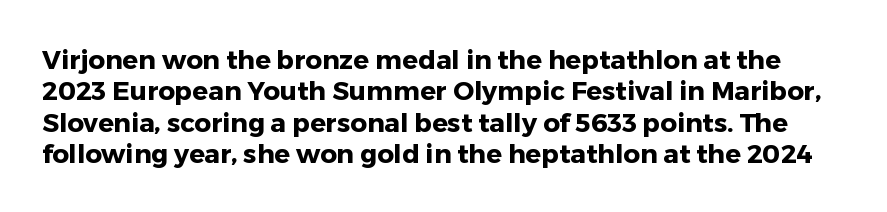
The image shows 26 px bold type, upright; set line spacing 1.21x, normal letter spacing, not underlined.
